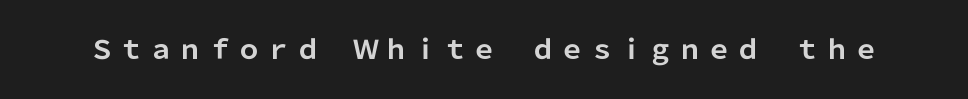
Q: Is the text bold? A: Yes.
Q: Is the text italic (slanted)? A: No, it is upright.
Q: Is the text underlined? A: No.
